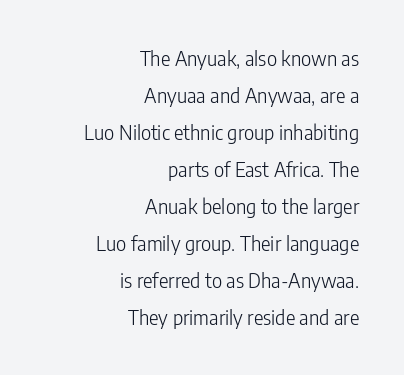
Students, note that the glyphs here touch the page at normal intervals. The typesetter chose a ragged-left arrangement here. Is the type heavy? It reads as light-to-regular instead. The axis of the letterforms is exactly vertical. Plain, unruled lines of type.
